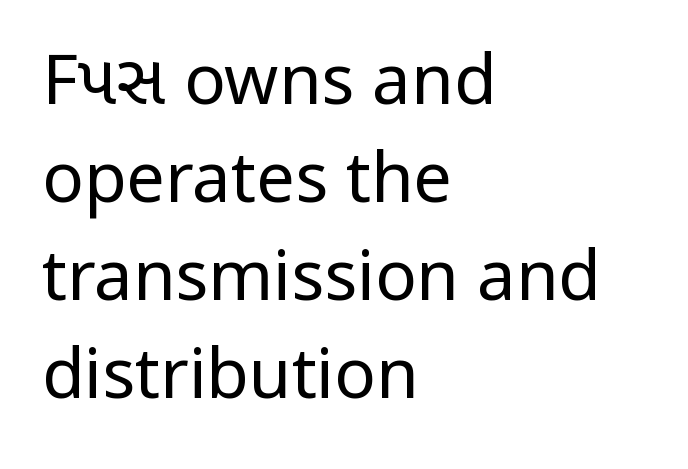
The image shows 69 px regular-weight, condensed sans-serif type, upright; set left-aligned, normal line spacing (1.42x), normal letter spacing, not underlined; low stroke contrast and a large x-height.
